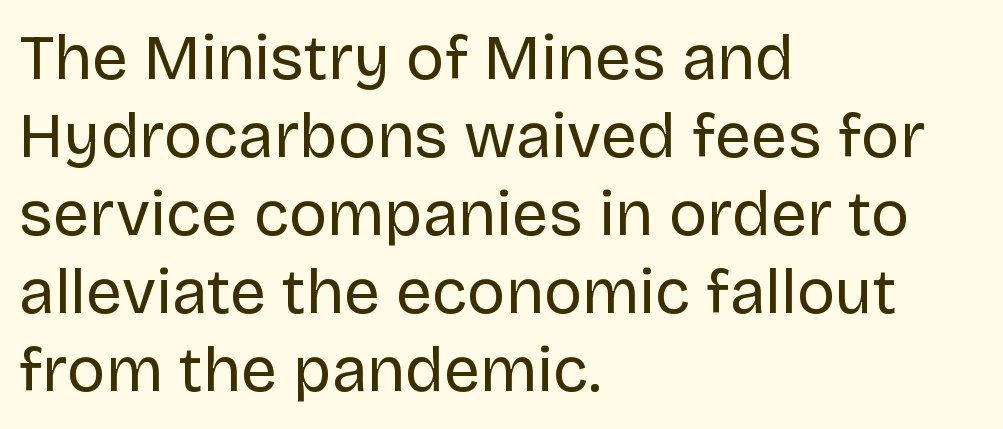
{"serif": "no", "italic": "no", "bold": "no", "weight": "regular", "width": "normal", "stroke_contrast": "low", "x_height": "large", "monospaced": "no", "underline": "no", "align": "left", "line_spacing_ratio": 1.22, "letter_spacing": "normal", "letter_spacing_em": 0.0, "glyph_px": 64}
